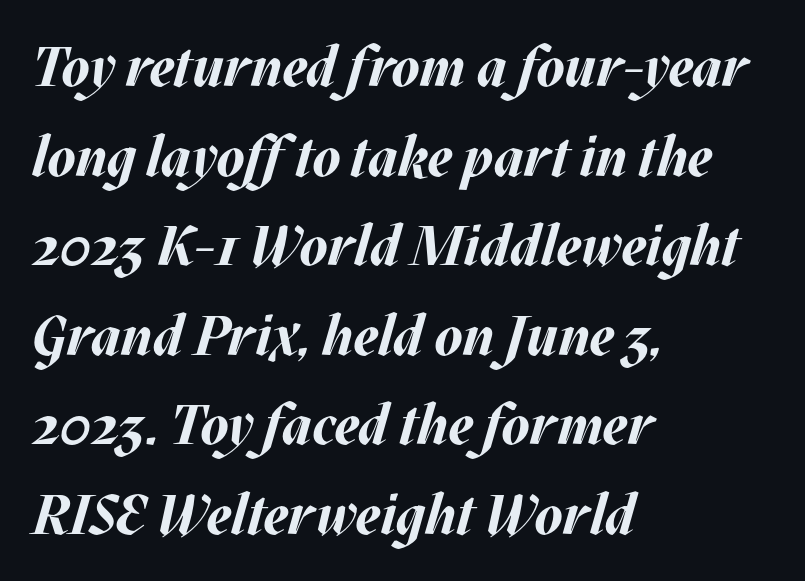
The image shows 56 px bold type, italic (leaning right); set left-aligned, normal line spacing (1.6x), normal letter spacing, not underlined; medium stroke contrast and a large x-height.
